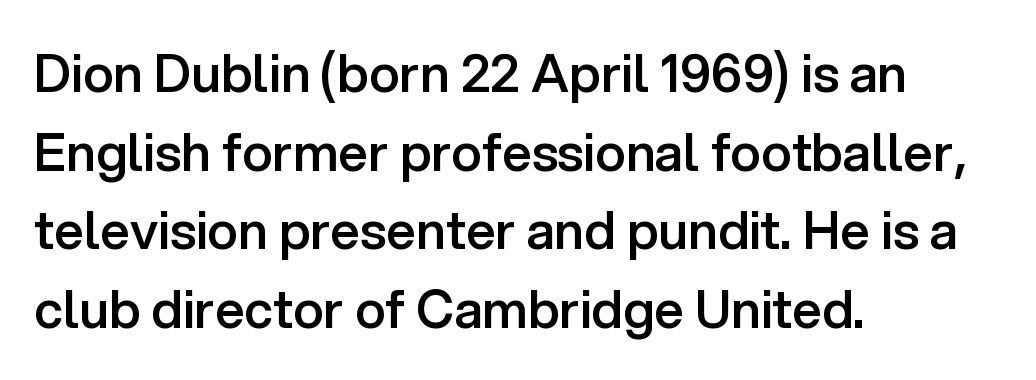
{"serif": "no", "italic": "no", "bold": "semi", "weight": "semibold", "width": "normal", "stroke_contrast": "low", "x_height": "medium", "monospaced": "no", "underline": "no", "align": "left", "line_spacing": "normal", "line_spacing_ratio": 1.51, "letter_spacing": "normal", "letter_spacing_em": 0.0, "glyph_px": 52}
